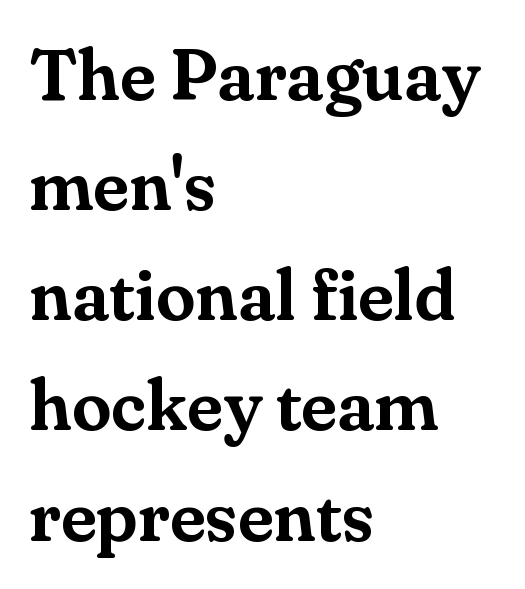
Q: Is the text italic (slanted)? A: No, it is upright.
Q: Is the typeface a serif or a sans-serif typeface? A: Serif.
Q: Is the text underlined? A: No.
Q: How is the paragraph aligned? A: Left-aligned.
Q: Is the spacing between letters normal or unusually wide? A: Normal.
Q: Is the spacing between lines tight, normal or loose? A: Normal.
Q: Width (condensed, normal, or wide)? A: Normal.
Q: Stroke contrast? A: Medium.
Q: x-height? A: Small.
Q: Monospaced? A: No.
